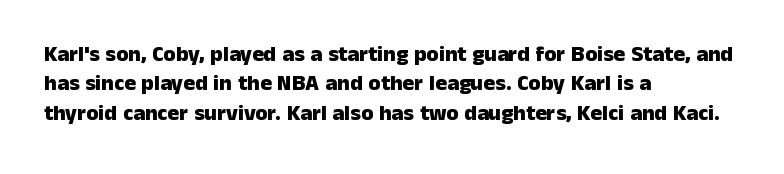
Q: Is the text bold? A: Yes.
Q: Is the text italic (slanted)? A: No, it is upright.
Q: Is the text underlined? A: No.
Q: How is the paragraph aligned? A: Left-aligned.
Q: Is the spacing between letters normal or unusually wide? A: Normal.
Q: Is the spacing between lines tight, normal or loose? A: Normal.
